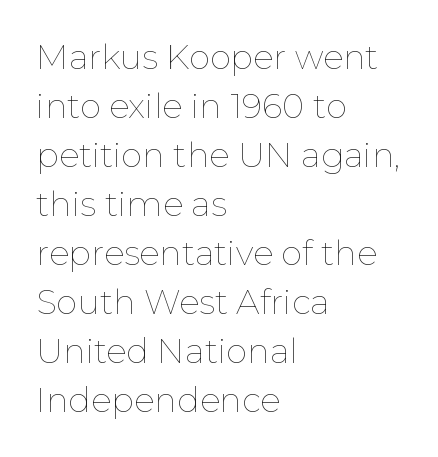
{"italic": "no", "bold": "no", "weight": "thin", "width": "normal", "stroke_contrast": "low", "x_height": "medium", "monospaced": "no", "underline": "no", "align": "left", "line_spacing": "normal", "line_spacing_ratio": 1.44, "letter_spacing": "normal", "letter_spacing_em": 0.0, "glyph_px": 34}
